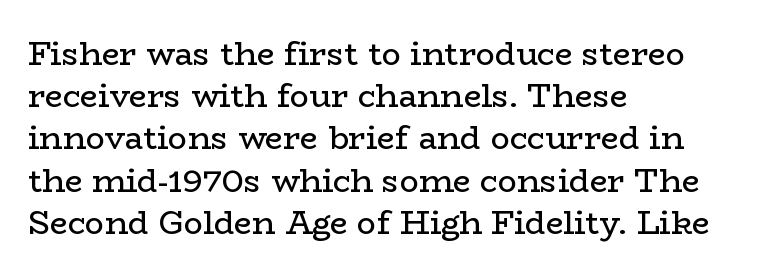
{"serif": "yes", "italic": "no", "bold": "no", "weight": "regular", "width": "wide", "stroke_contrast": "low", "x_height": "medium", "monospaced": "no", "underline": "no", "align": "left", "line_spacing": "normal", "line_spacing_ratio": 1.32, "letter_spacing": "normal", "letter_spacing_em": 0.0, "glyph_px": 32}
